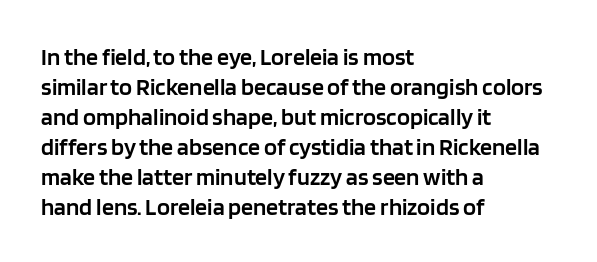
Unmarked baselines from the first word to the last. The leading is moderate, giving the passage an even texture. A bit beefed up — I'd call it semibold rather than bold. Horizontal alignment here is leftward, the default for most running prose. Style check: upright. Honestly, the letter spacing is just normal — you wouldn't notice it.
